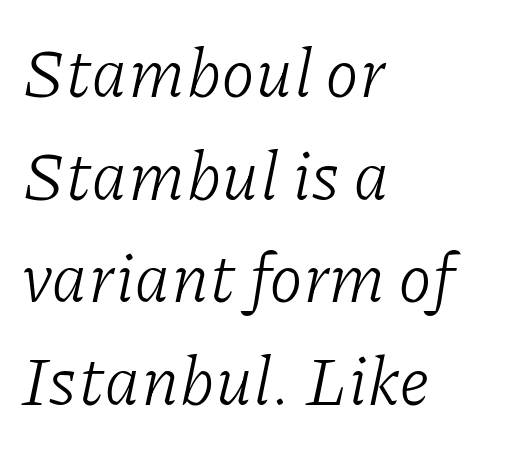
{"serif": "yes", "italic": "yes", "lean": "right", "slant_degrees": 11, "bold": "no", "weight": "light", "width": "normal", "stroke_contrast": "low", "x_height": "medium", "monospaced": "no", "underline": "no", "align": "left", "line_spacing": "normal", "line_spacing_ratio": 1.51, "letter_spacing": "normal", "letter_spacing_em": 0.0, "glyph_px": 68}
